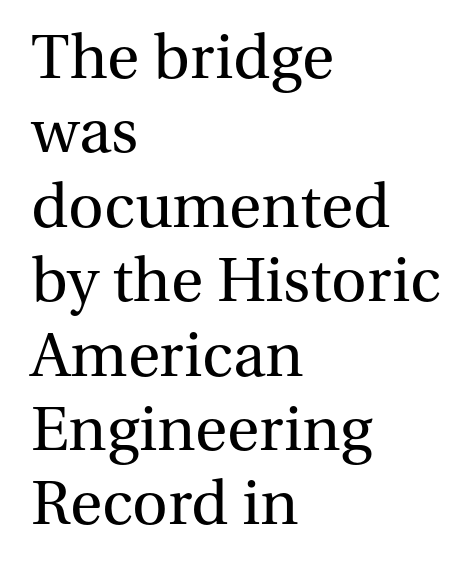
Q: Is the text bold? A: No.
Q: Is the text italic (slanted)? A: No, it is upright.
Q: Is the typeface a serif or a sans-serif typeface? A: Serif.
Q: Is the text underlined? A: No.
Q: How is the paragraph aligned? A: Left-aligned.
Q: Is the spacing between letters normal or unusually wide? A: Normal.
Q: Width (condensed, normal, or wide)? A: Normal.
Q: Stroke contrast? A: Medium.
Q: x-height? A: Medium.
Q: Monospaced? A: No.
